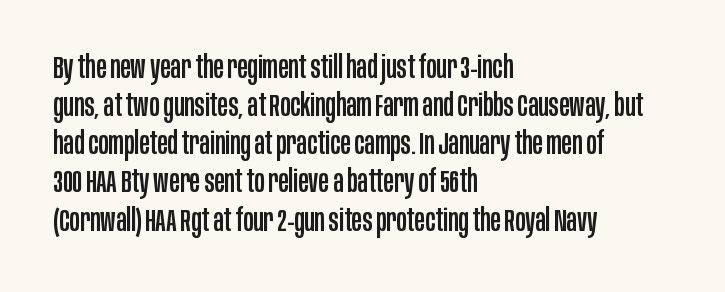
Q: Is the text italic (slanted)? A: No, it is upright.
Q: Is the typeface a serif or a sans-serif typeface? A: Sans-serif.
Q: Is the text underlined? A: No.
Q: How is the paragraph aligned? A: Left-aligned.
Q: Is the spacing between letters normal or unusually wide? A: Normal.
Q: Width (condensed, normal, or wide)? A: Condensed.
Q: Stroke contrast? A: Low.
Q: x-height? A: Large.
Q: Monospaced? A: No.
